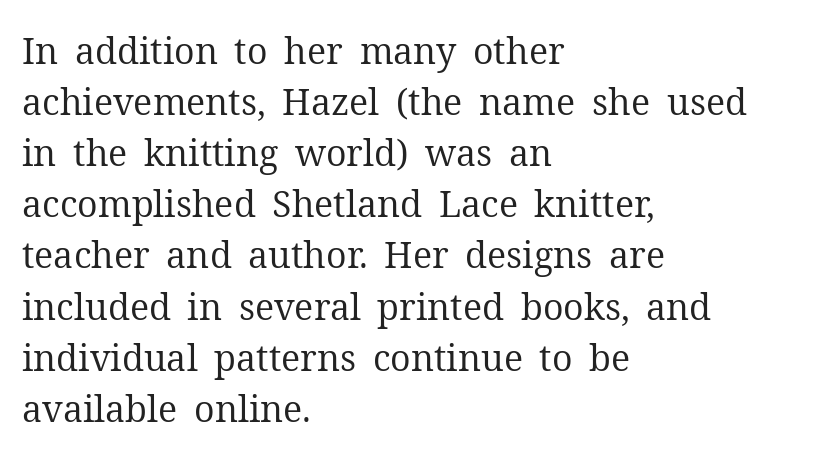
Q: Is the text bold? A: No.
Q: Is the text italic (slanted)? A: No, it is upright.
Q: Is the typeface a serif or a sans-serif typeface? A: Serif.
Q: Is the text underlined? A: No.
Q: How is the paragraph aligned? A: Left-aligned.
Q: Is the spacing between letters normal or unusually wide? A: Normal.
Q: Is the spacing between lines tight, normal or loose? A: Normal.
Q: Width (condensed, normal, or wide)? A: Normal.
Q: Stroke contrast? A: Medium.
Q: x-height? A: Medium.
Q: Monospaced? A: No.
